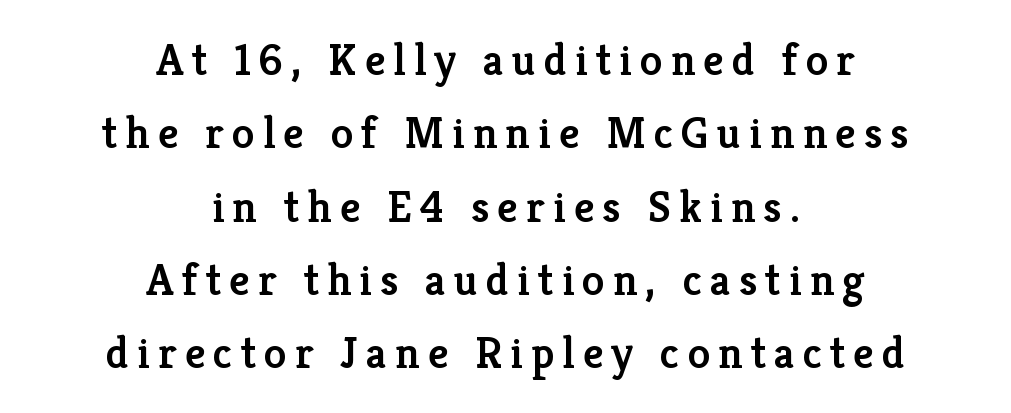
Slightly chunky letters — semibold, I'd say, not full bold. Rule under the text: the space is simply empty. A typesetter would call this leading conventional body-copy spacing. The lines in this sample share a center point and differ in where they start and stop. The passage shown is typed in a proportional face where columns would drift.
